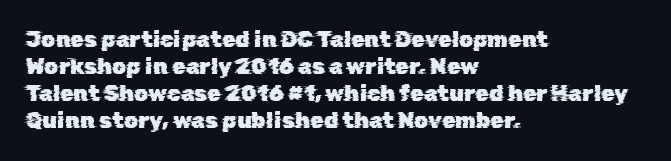
Quick note: underline off. There is no visible air inserted between adjacent glyphs. Where is the straight margin? On the left.
